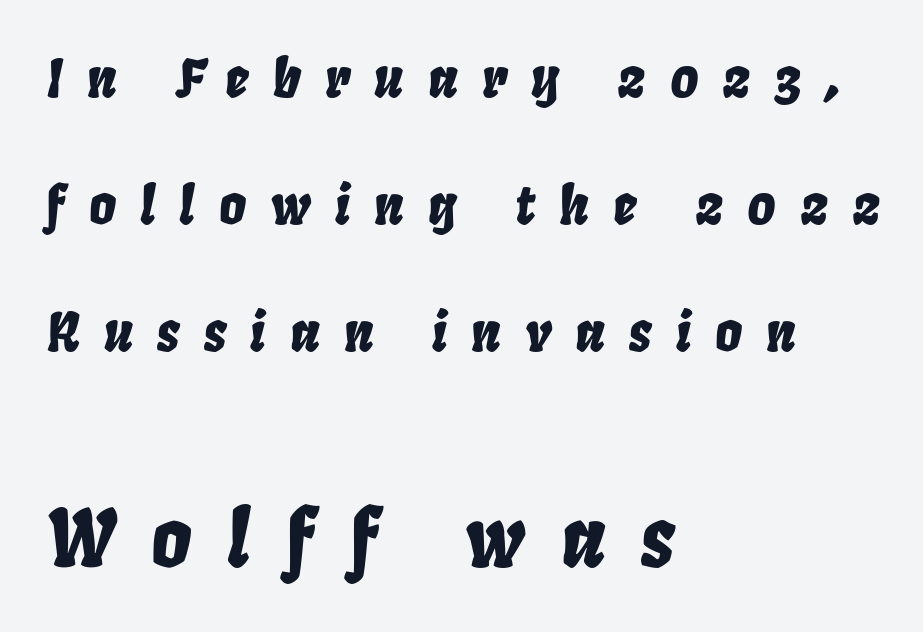
{"italic": "yes", "lean": "right", "slant_degrees": 8, "width": "condensed", "stroke_contrast": "low", "x_height": "large", "monospaced": "no", "underline": "no", "align": "left", "line_spacing": "loose", "line_spacing_ratio": 2.4, "letter_spacing": "wide", "letter_spacing_em": 0.45, "larger_block": "second", "size_ratio": 1.49, "glyph_px": 79}
